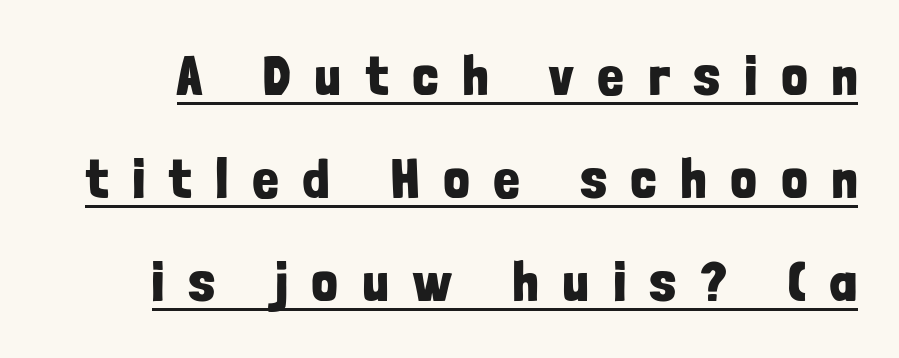
Q: Is the text bold? A: Yes.
Q: Is the text italic (slanted)? A: No, it is upright.
Q: Is the typeface a serif or a sans-serif typeface? A: Sans-serif.
Q: Is the text underlined? A: Yes.
Q: Is the spacing between letters normal or unusually wide? A: Unusually wide.
Q: Width (condensed, normal, or wide)? A: Condensed.
Q: Stroke contrast? A: Low.
Q: x-height? A: Medium.
Q: Monospaced? A: No.
